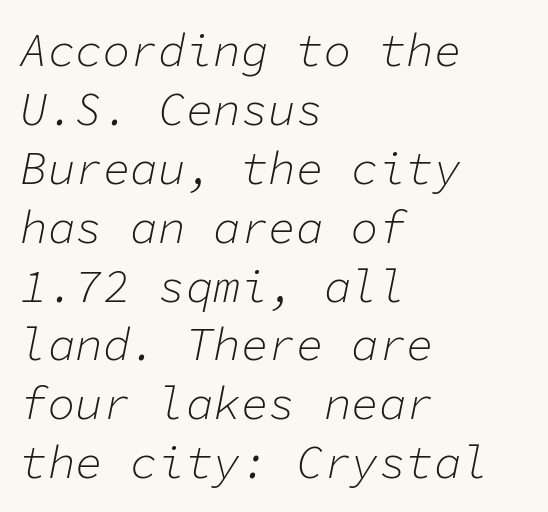
Q: Is the text bold? A: No.
Q: Is the text italic (slanted)? A: Yes, it leans right by about 11 degrees.
Q: Is the text underlined? A: No.
Q: How is the paragraph aligned? A: Left-aligned.
Q: Is the spacing between letters normal or unusually wide? A: Normal.
Q: Is the spacing between lines tight, normal or loose? A: Normal.
Q: Width (condensed, normal, or wide)? A: Normal.
Q: Stroke contrast? A: Low.
Q: x-height? A: Medium.
Q: Monospaced? A: Yes.
